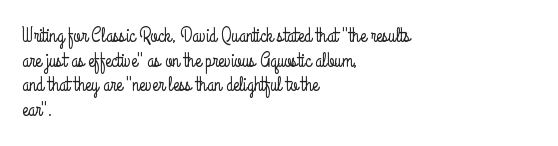
The image shows 20 px text type; set left-aligned, line spacing 1.23x, normal letter spacing, not underlined.
